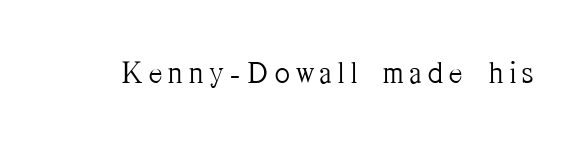
{"serif": "yes", "italic": "no", "bold": "no", "weight": "light", "width": "condensed", "stroke_contrast": "medium", "x_height": "medium", "monospaced": "no", "underline": "no", "letter_spacing": "wide", "letter_spacing_em": 0.2, "glyph_px": 32}
